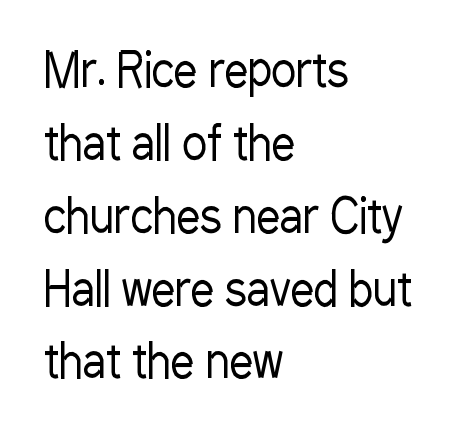
Q: Is the text bold? A: No.
Q: Is the text italic (slanted)? A: No, it is upright.
Q: Is the typeface a serif or a sans-serif typeface? A: Sans-serif.
Q: Is the text underlined? A: No.
Q: How is the paragraph aligned? A: Left-aligned.
Q: Is the spacing between letters normal or unusually wide? A: Normal.
Q: Is the spacing between lines tight, normal or loose? A: Normal.
Q: Width (condensed, normal, or wide)? A: Condensed.
Q: Stroke contrast? A: Low.
Q: x-height? A: Medium.
Q: Monospaced? A: No.
